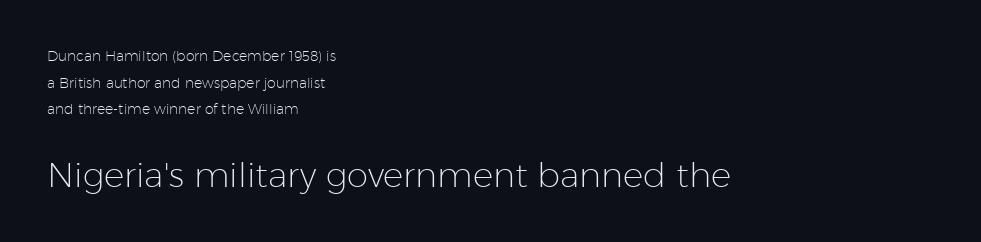
You can tell it's not italic because the verticals are truly vertical. Vertical stems look standard width or narrower in stroke. Words float on clear page, feet unadorned. Notice the wide empty band between every row — that's loose leading. The lines in this sample share a left origin and differ only in where they stop. The face used here is a sans, in the tradition of grotesques and geometrics.
